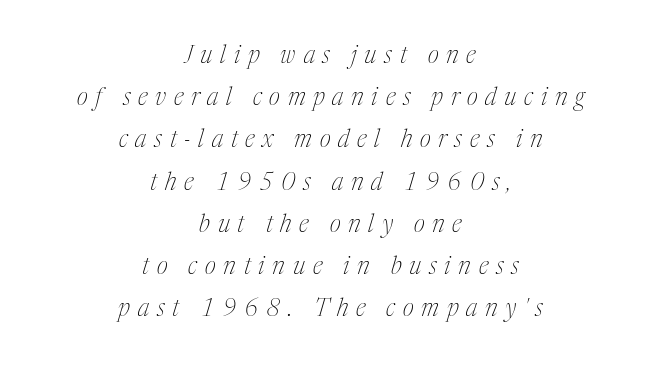
{"italic": "yes", "lean": "right", "slant_degrees": 17, "bold": "no", "underline": "no", "align": "center", "line_spacing_ratio": 1.76, "letter_spacing": "wide", "letter_spacing_em": 0.32, "glyph_px": 24}
